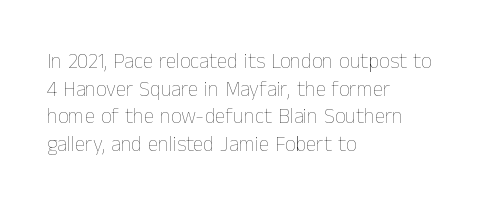
Q: Is the text bold? A: No.
Q: Is the text italic (slanted)? A: No, it is upright.
Q: Is the text underlined? A: No.
Q: How is the paragraph aligned? A: Left-aligned.
Q: Is the spacing between letters normal or unusually wide? A: Normal.
Q: Is the spacing between lines tight, normal or loose? A: Normal.
